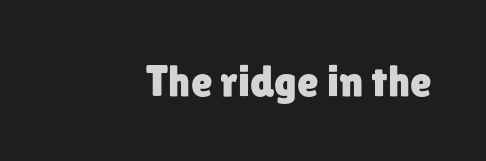
Q: Is the text italic (slanted)? A: No, it is upright.
Q: Is the typeface a serif or a sans-serif typeface? A: Sans-serif.
Q: Is the text underlined? A: No.
Q: Is the spacing between letters normal or unusually wide? A: Normal.
Q: Width (condensed, normal, or wide)? A: Normal.
Q: Stroke contrast? A: Low.
Q: x-height? A: Medium.
Q: Monospaced? A: No.
